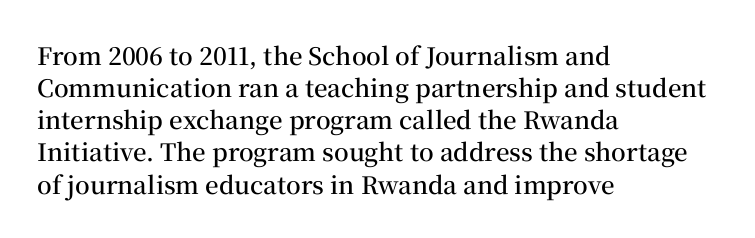
The string is rendered with underlining switched off. Stroke thickness is moderately raised; the sample reads as semibold. Tracking here is standard; glyphs follow each other at the usual distance. The block of text has a typical density, with ordinary space between rows.
